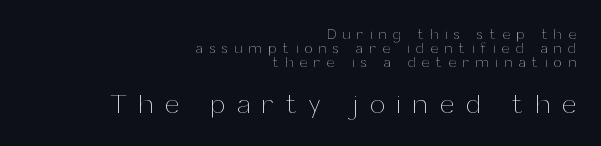
{"italic": "no", "bold": "no", "underline": "no", "align": "right", "line_spacing": "tight", "line_spacing_ratio": 1.0, "letter_spacing": "wide", "letter_spacing_em": 0.48, "larger_block": "second", "size_ratio": 1.86, "glyph_px": 26}
